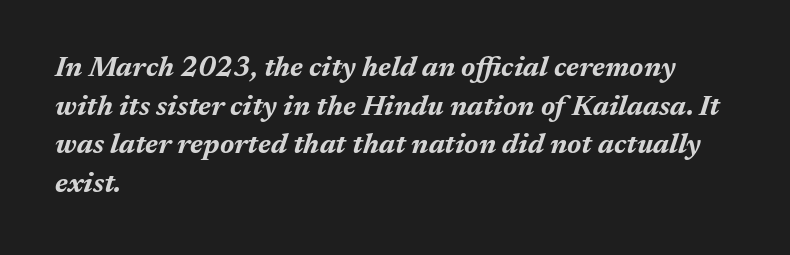
A dark, heavy texture on the line: the type is bold. This block has exactly the height ordinary leading produces. No word sits above an underline. In terms of posture, this sample is oblique. The rendering keeps characters at their native spacing. A student would call this left alignment; a typographer would say flush left, rag right.
